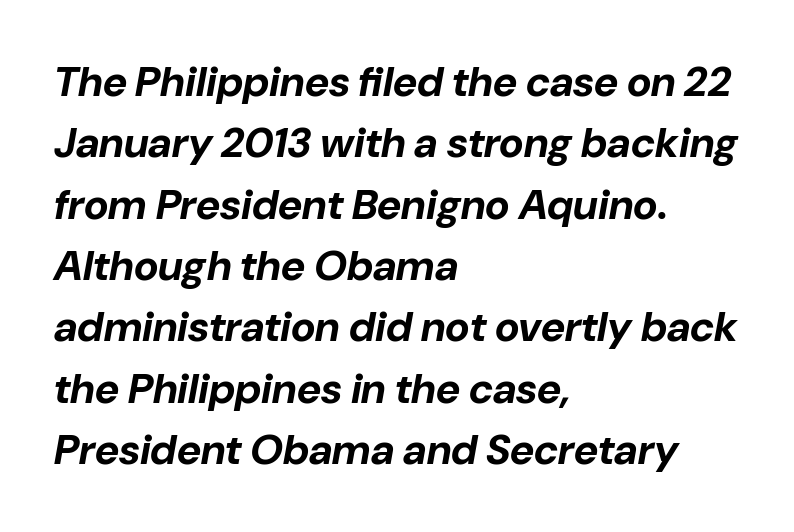
Q: Is the text bold? A: Yes.
Q: Is the text italic (slanted)? A: Yes, it leans right by about 10 degrees.
Q: Is the text underlined? A: No.
Q: How is the paragraph aligned? A: Left-aligned.
Q: Is the spacing between letters normal or unusually wide? A: Normal.
Q: Is the spacing between lines tight, normal or loose? A: Normal.
Q: Width (condensed, normal, or wide)? A: Normal.
Q: Stroke contrast? A: Low.
Q: x-height? A: Medium.
Q: Monospaced? A: No.
